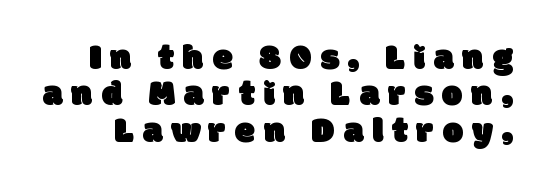
The image shows 37 px sans-serif type; set tight line spacing (0.98x), unusually wide letter spacing (+0.24 em), not underlined; low stroke contrast and a large x-height.
